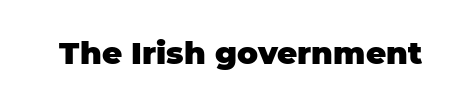
Q: Is the text bold? A: Yes.
Q: Is the text italic (slanted)? A: No, it is upright.
Q: Is the typeface a serif or a sans-serif typeface? A: Sans-serif.
Q: Is the text underlined? A: No.
Q: Is the spacing between letters normal or unusually wide? A: Normal.
Q: Width (condensed, normal, or wide)? A: Normal.
Q: Stroke contrast? A: Low.
Q: x-height? A: Large.
Q: Monospaced? A: No.
